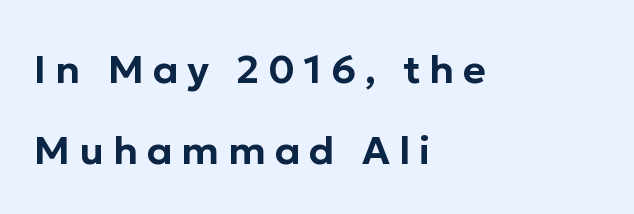
The image shows 39 px sans-serif type, upright; set left-aligned, loose line spacing (2.08x), unusually wide letter spacing (+0.23 em), not underlined; low stroke contrast and a medium x-height.
